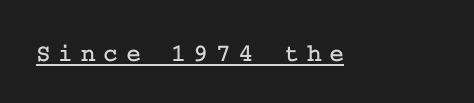
{"italic": "no", "underline": "yes", "letter_spacing": "wide", "letter_spacing_em": 0.31, "glyph_px": 25}
